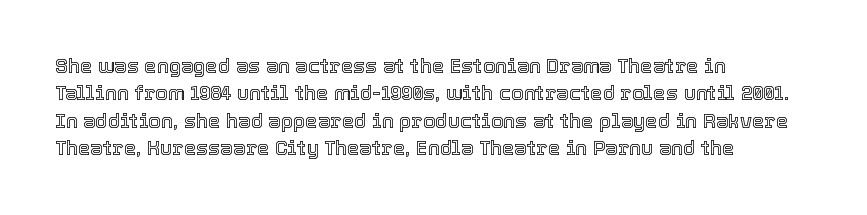
The specimen omits any rule beneath the text block's lines. The face used here is rendered with its standard letterfit. Posture: straight, roman, zero tilt. A student would call this left alignment; a typographer would say flush left, rag right. If you measured baseline to baseline, you'd find a middling distance.
